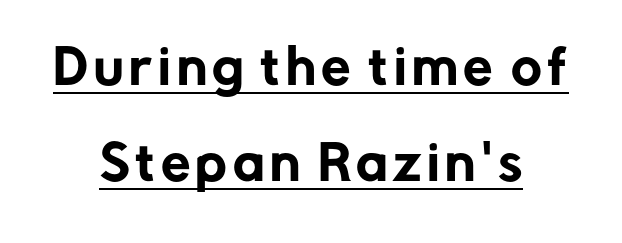
{"serif": "no", "italic": "no", "width": "normal", "stroke_contrast": "low", "x_height": "medium", "monospaced": "no", "underline": "yes", "align": "center", "line_spacing": "loose", "line_spacing_ratio": 2.05, "glyph_px": 47}
